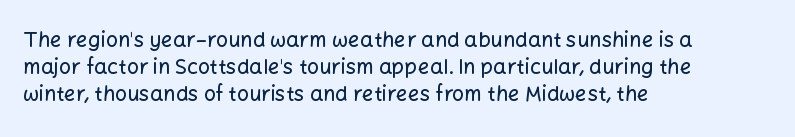
{"italic": "no", "underline": "no", "align": "left", "line_spacing": "normal", "line_spacing_ratio": 1.29, "letter_spacing": "normal", "letter_spacing_em": 0.0, "glyph_px": 21}
